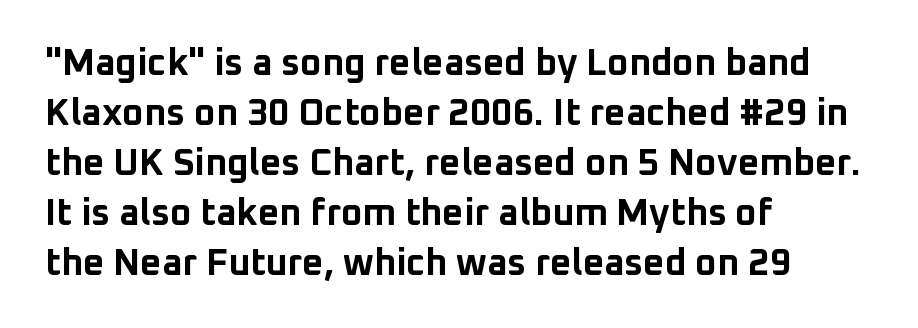
The image shows 37 px bold sans-serif type, upright; set left-aligned, normal line spacing (1.35x), normal letter spacing, not underlined; low stroke contrast and a medium x-height.
